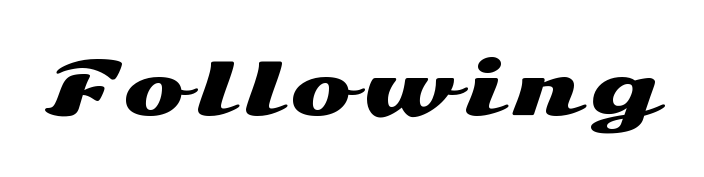
{"serif": "no", "width": "wide", "stroke_contrast": "medium", "x_height": "medium", "monospaced": "no", "underline": "no", "glyph_px": 74}
